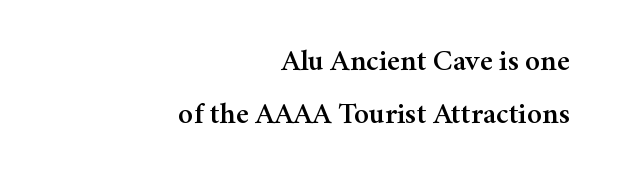
Q: Is the text italic (slanted)? A: No, it is upright.
Q: Is the typeface a serif or a sans-serif typeface? A: Serif.
Q: Is the text underlined? A: No.
Q: How is the paragraph aligned? A: Right-aligned.
Q: Is the spacing between letters normal or unusually wide? A: Normal.
Q: Width (condensed, normal, or wide)? A: Normal.
Q: Stroke contrast? A: Medium.
Q: x-height? A: Medium.
Q: Monospaced? A: No.
